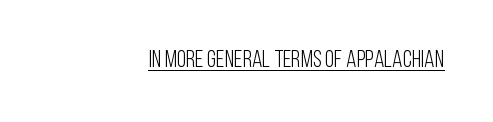
Q: Is the text bold? A: No.
Q: Is the text italic (slanted)? A: No, it is upright.
Q: Is the text underlined? A: Yes.
Q: How is the paragraph aligned? A: Right-aligned.
Q: Is the spacing between letters normal or unusually wide? A: Normal.
